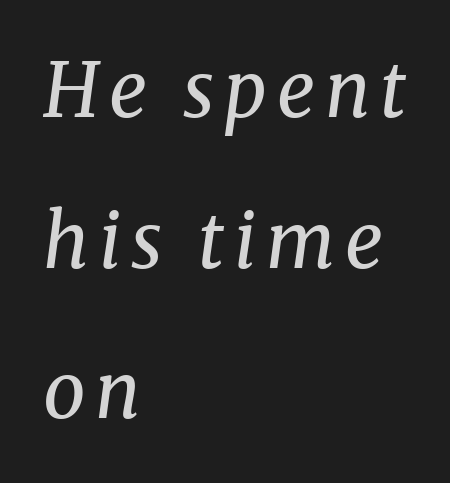
The image shows 75 px regular-weight serif type, italic (leaning right); set left-aligned, loose line spacing (2.01x), not underlined; medium stroke contrast and a medium x-height.
